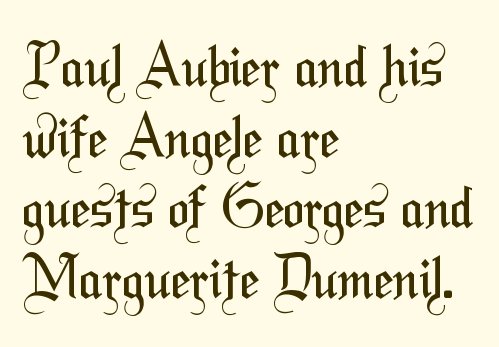
Q: Is the text bold? A: No.
Q: Is the typeface a serif or a sans-serif typeface? A: Sans-serif.
Q: Is the text underlined? A: No.
Q: How is the paragraph aligned? A: Left-aligned.
Q: Is the spacing between letters normal or unusually wide? A: Normal.
Q: Is the spacing between lines tight, normal or loose? A: Normal.
Q: Width (condensed, normal, or wide)? A: Condensed.
Q: Stroke contrast? A: Medium.
Q: x-height? A: Medium.
Q: Monospaced? A: No.
